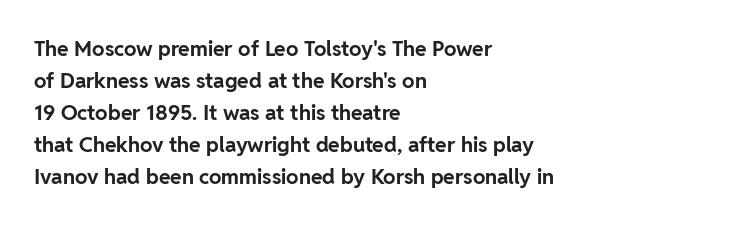
{"italic": "no", "bold": "yes", "underline": "no", "align": "left", "line_spacing": "normal", "line_spacing_ratio": 1.52, "letter_spacing": "normal", "letter_spacing_em": 0.0, "glyph_px": 21}
